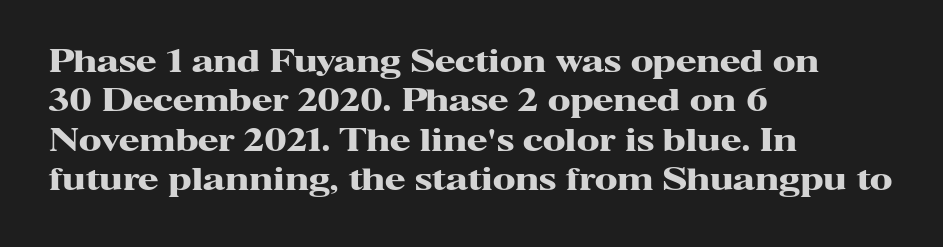
The image shows 30 px heavy, wide serif type, upright; set left-aligned, normal line spacing (1.31x), normal letter spacing, not underlined; high stroke contrast and a medium x-height.
